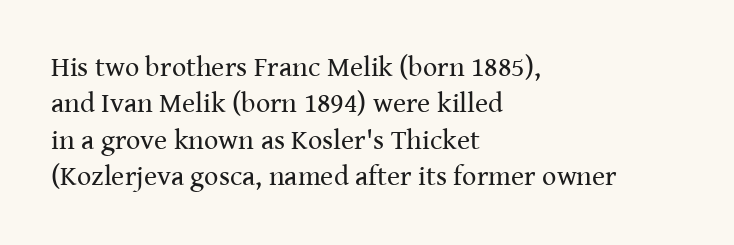
The image shows 28 px regular-weight serif type, upright; set left-aligned, normal line spacing (1.3x), normal letter spacing, not underlined; medium stroke contrast and a medium x-height.
